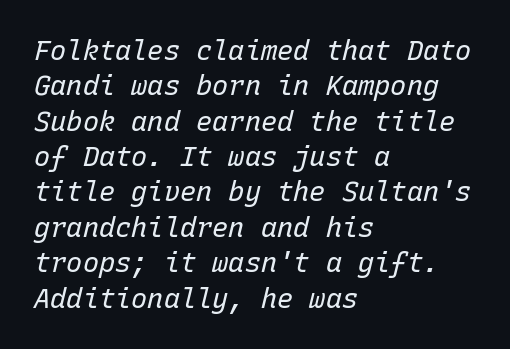
{"italic": "yes", "lean": "right", "slant_degrees": 15, "bold": "no", "underline": "no", "align": "left", "line_spacing": "normal", "line_spacing_ratio": 1.31, "letter_spacing": "normal", "letter_spacing_em": 0.0, "glyph_px": 27}
